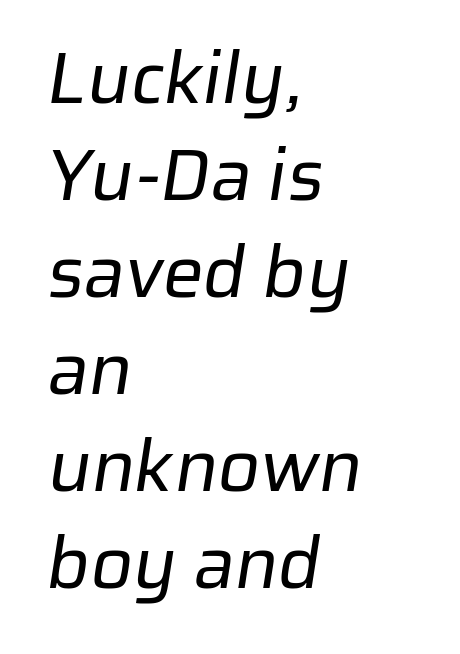
{"serif": "no", "bold": "no", "weight": "regular", "width": "normal", "stroke_contrast": "low", "x_height": "medium", "monospaced": "no", "underline": "no", "align": "left", "line_spacing": "normal", "line_spacing_ratio": 1.33, "letter_spacing": "normal", "letter_spacing_em": 0.0, "glyph_px": 73}
